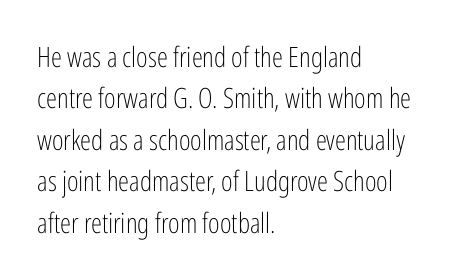
{"serif": "no", "italic": "no", "bold": "no", "weight": "light", "width": "condensed", "stroke_contrast": "low", "x_height": "medium", "monospaced": "no", "underline": "no", "align": "left", "line_spacing": "normal", "line_spacing_ratio": 1.48, "letter_spacing": "normal", "letter_spacing_em": 0.0, "glyph_px": 28}
